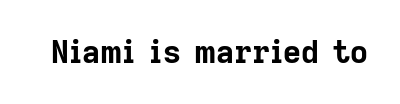
Q: Is the text bold? A: Yes.
Q: Is the text italic (slanted)? A: No, it is upright.
Q: Is the typeface a serif or a sans-serif typeface? A: Sans-serif.
Q: Is the text underlined? A: No.
Q: Is the spacing between letters normal or unusually wide? A: Normal.
Q: Width (condensed, normal, or wide)? A: Normal.
Q: Stroke contrast? A: Low.
Q: x-height? A: Medium.
Q: Monospaced? A: No.
